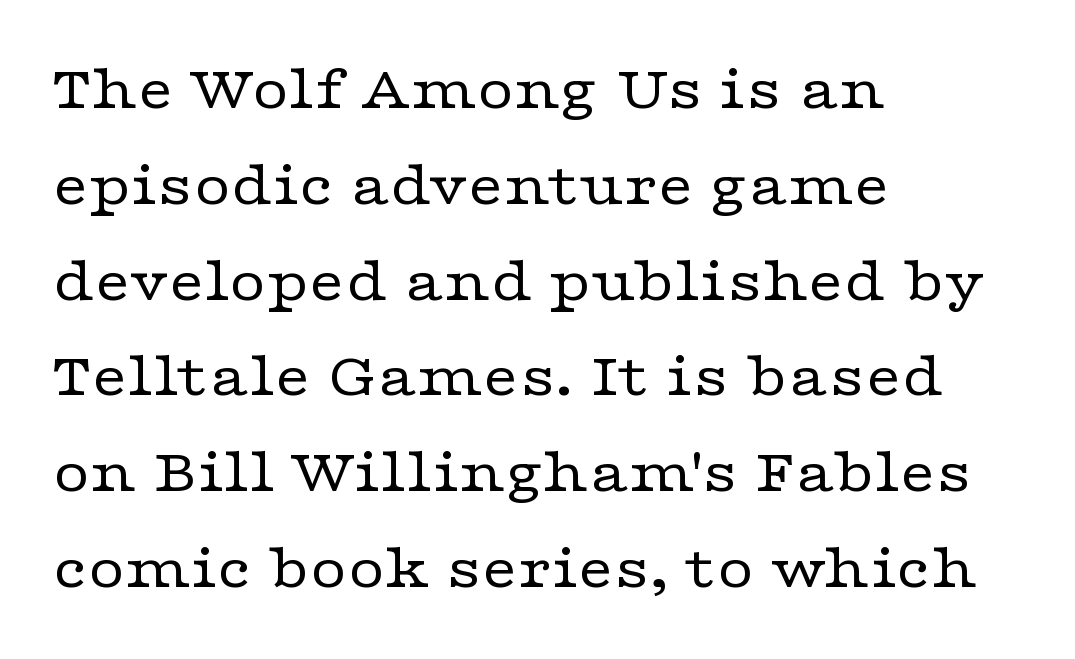
{"serif": "yes", "italic": "no", "bold": "no", "weight": "regular", "width": "wide", "stroke_contrast": "low", "x_height": "medium", "monospaced": "no", "underline": "no", "align": "left", "line_spacing": "normal", "line_spacing_ratio": 1.52, "letter_spacing": "normal", "letter_spacing_em": 0.0, "glyph_px": 63}
